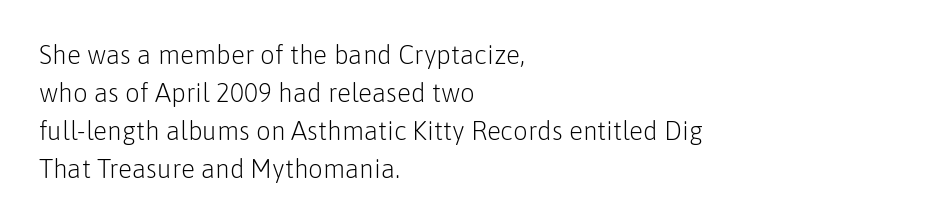
{"italic": "no", "bold": "no", "underline": "no", "align": "left", "line_spacing": "normal", "line_spacing_ratio": 1.46, "letter_spacing": "normal", "letter_spacing_em": 0.0, "glyph_px": 26}
